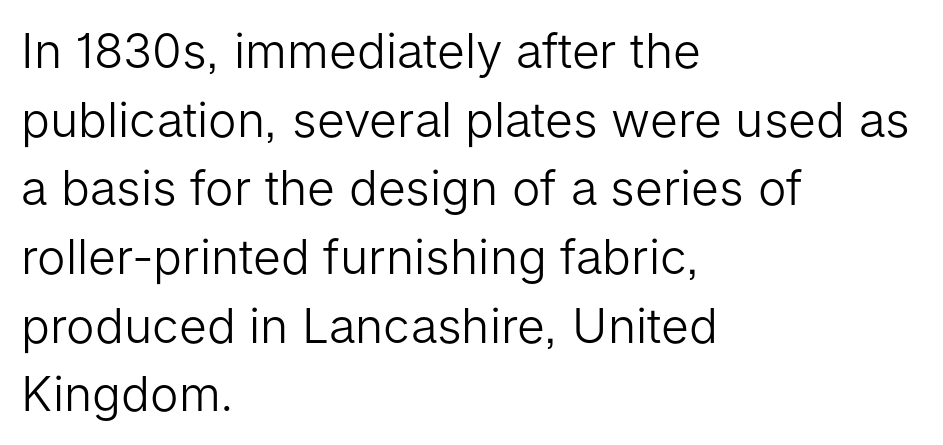
The image shows 48 px light sans-serif type, upright; set left-aligned, normal line spacing (1.43x), normal letter spacing, not underlined; low stroke contrast and a medium x-height.
